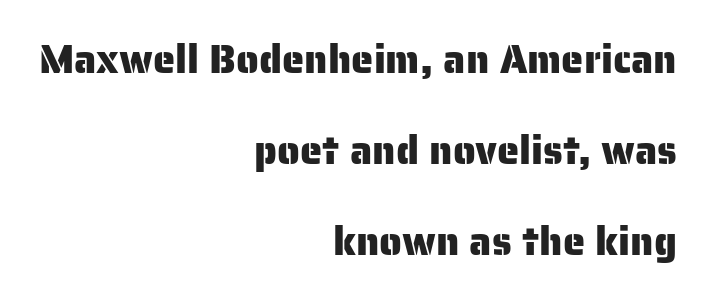
Upright lettering throughout. Horizontal bands of white between lines are thick stripes. Tracking value appears to be zero — textbook default spacing. The font family rendered here belongs to the sans-serif group.
